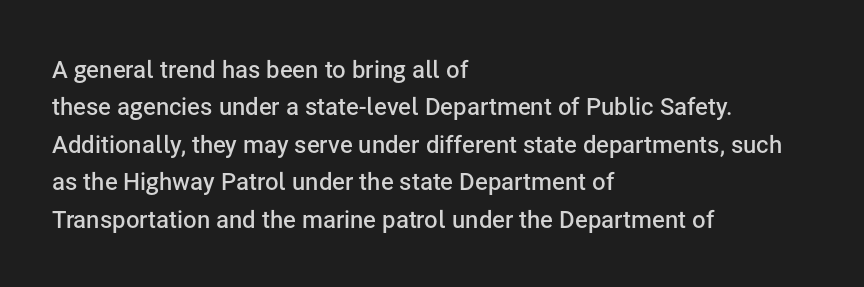
{"italic": "no", "bold": "semi", "underline": "no", "align": "left", "line_spacing": "normal", "line_spacing_ratio": 1.56, "letter_spacing": "normal", "letter_spacing_em": 0.0, "glyph_px": 24}
